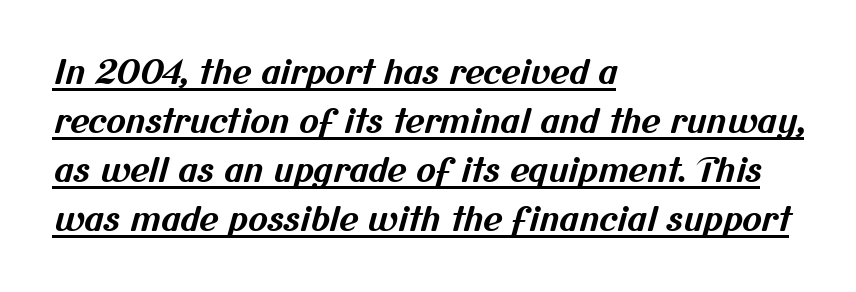
Q: Is the text bold? A: Yes.
Q: Is the typeface a serif or a sans-serif typeface? A: Sans-serif.
Q: Is the text underlined? A: Yes.
Q: How is the paragraph aligned? A: Left-aligned.
Q: Is the spacing between letters normal or unusually wide? A: Normal.
Q: Is the spacing between lines tight, normal or loose? A: Normal.
Q: Width (condensed, normal, or wide)? A: Normal.
Q: Stroke contrast? A: Medium.
Q: x-height? A: Medium.
Q: Monospaced? A: No.
